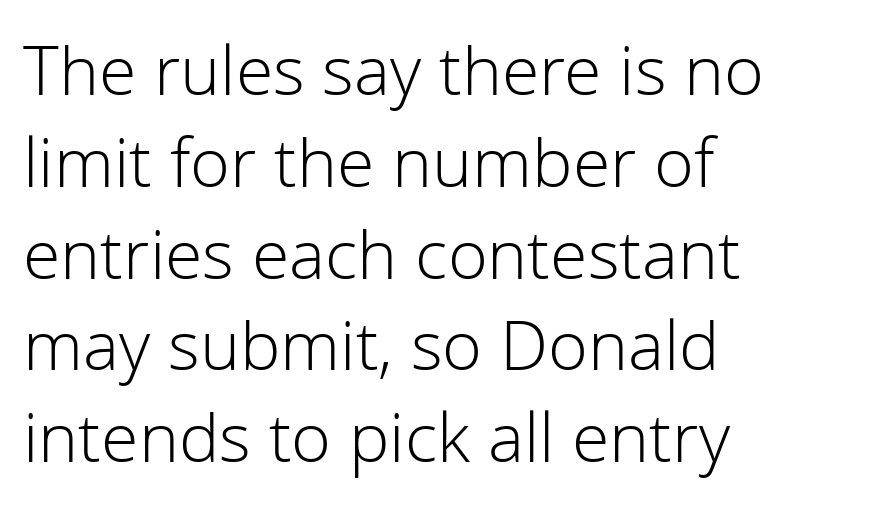
Observe the absence of serifs on each vertical stroke in this sample. Each letter keeps its own natural width here, so spacing adapts to shape. What's the leading like? Ordinary, nothing unusual. This sample uses an upright cut, with every glyph sitting square on the baseline. Where is the straight margin? On the left. The typeface has the unassuming heft of standard copy or less.
